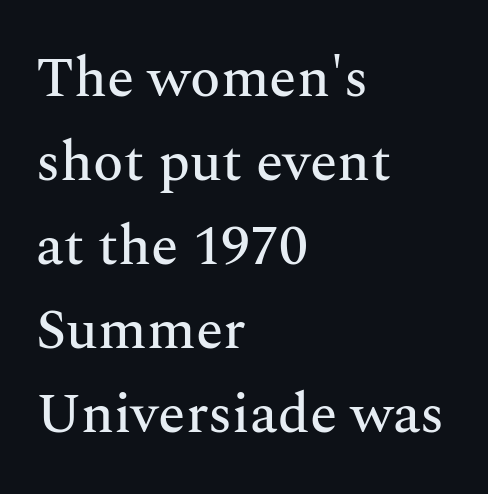
{"serif": "yes", "italic": "no", "width": "normal", "stroke_contrast": "medium", "x_height": "medium", "monospaced": "no", "underline": "no", "align": "left", "line_spacing": "normal", "line_spacing_ratio": 1.5, "letter_spacing": "normal", "letter_spacing_em": 0.0, "glyph_px": 56}
